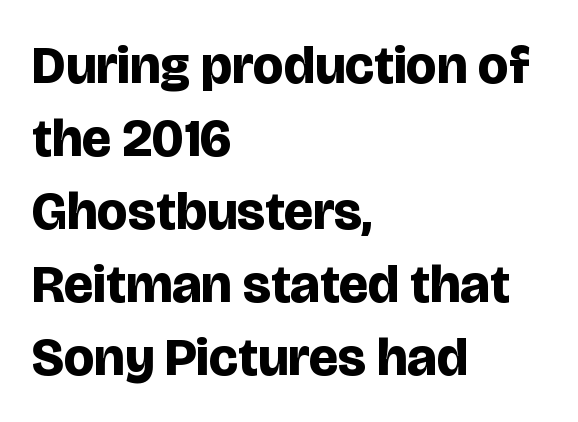
You'd pick this weight for a headline — it's a proper bold. Designer's note — italics off, roman on. Is this a fixed-width face? No — the glyphs have proportional, varying widths. The letterforms sit shoulder to shoulder at normal distance. Font category for this specimen: sans-serif. These lines sit exactly where default settings would place them.
